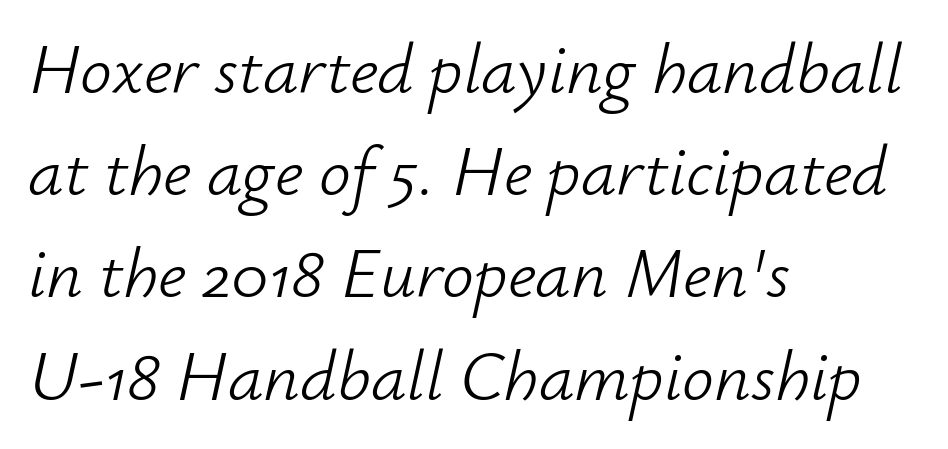
The face used here is rendered with its standard letterfit. The area under the type is left untouched. The whole block is typeset with a tilt. Vertically, the passage feels balanced, rows spaced as you'd expect.
